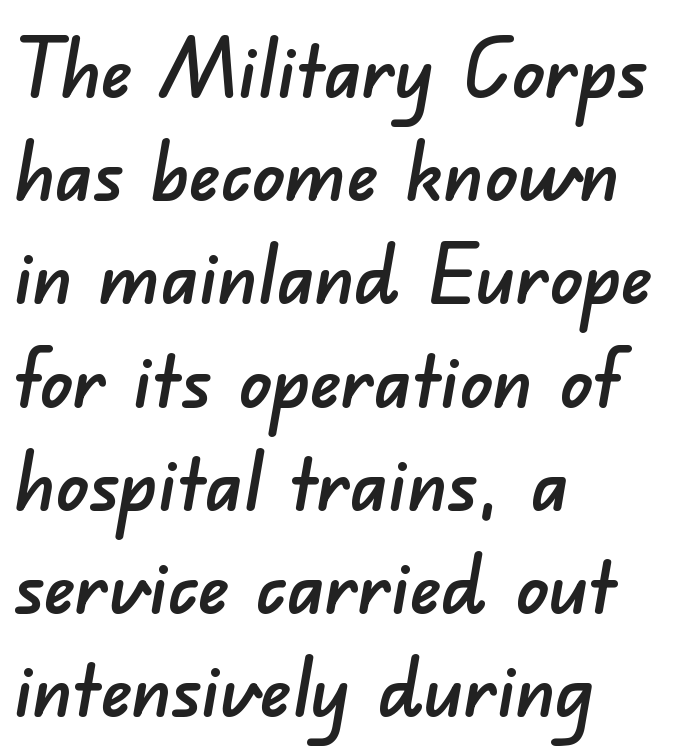
The image shows 80 px sans-serif type; set left-aligned, normal line spacing (1.29x), normal letter spacing, not underlined; low stroke contrast and a small x-height.
